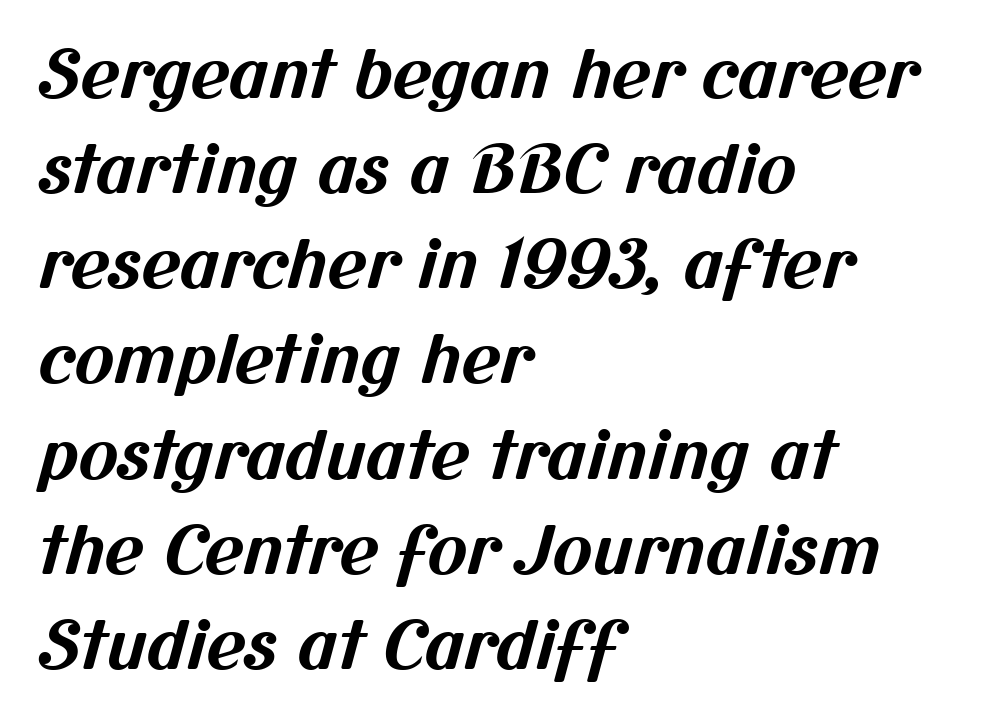
The image shows 67 px bold sans-serif type; set left-aligned, normal line spacing (1.42x), normal letter spacing, not underlined; medium stroke contrast and a medium x-height.
